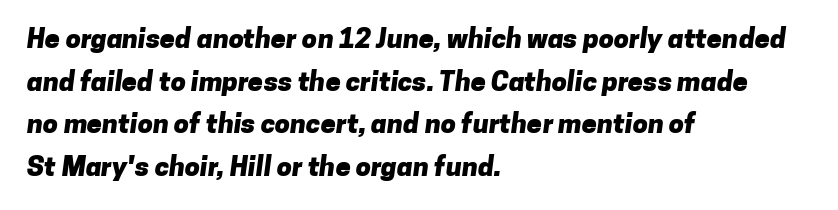
{"bold": "yes", "underline": "no", "align": "left", "line_spacing": "normal", "line_spacing_ratio": 1.58, "letter_spacing": "normal", "letter_spacing_em": 0.0, "glyph_px": 27}
